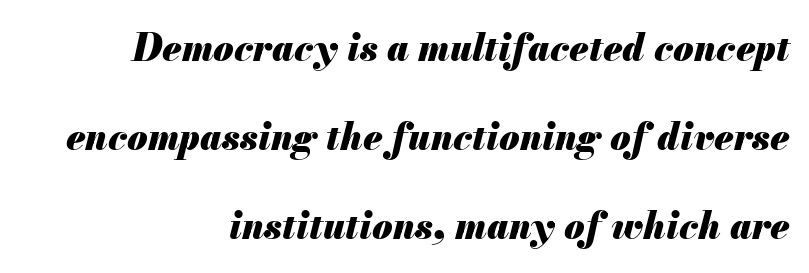
The space directly below the letters is spotless. Emphasis-style slanted type is in use. These lines stand farther apart than default settings would place them. The gaps between neighbouring characters are ordinary and unremarkable. Look at the stroke-to-counter ratio: heavy, a bold.
